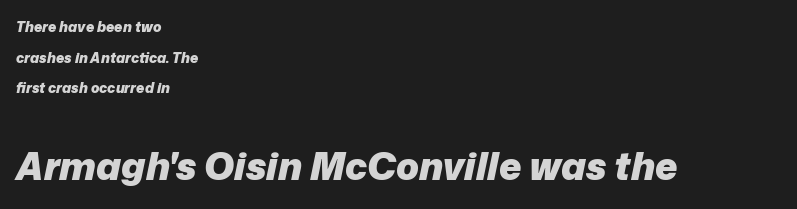
The image shows 38 px heavy type, italic (leaning right); set left-aligned, loose line spacing (2.18x), normal letter spacing, not underlined; the second (bottom) block is 2.71x larger; low stroke contrast and a medium x-height.
